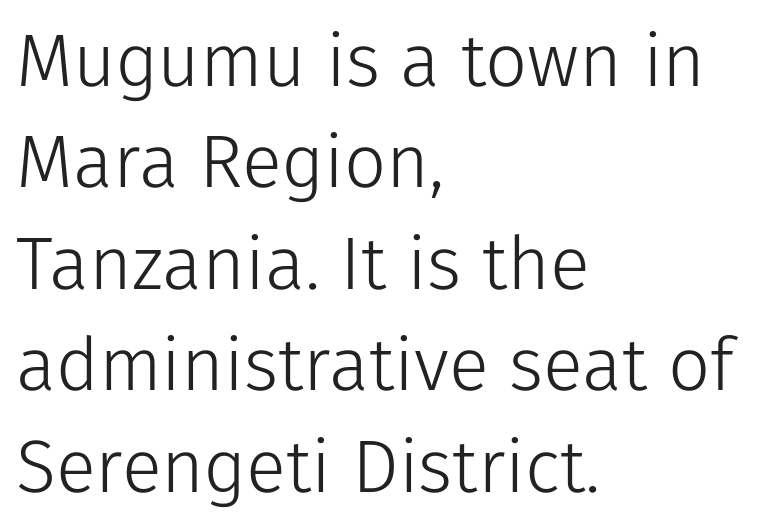
Q: Is the text bold? A: No.
Q: Is the text italic (slanted)? A: No, it is upright.
Q: Is the typeface a serif or a sans-serif typeface? A: Sans-serif.
Q: Is the text underlined? A: No.
Q: How is the paragraph aligned? A: Left-aligned.
Q: Is the spacing between letters normal or unusually wide? A: Normal.
Q: Is the spacing between lines tight, normal or loose? A: Normal.
Q: Width (condensed, normal, or wide)? A: Normal.
Q: Stroke contrast? A: Low.
Q: x-height? A: Medium.
Q: Monospaced? A: No.
